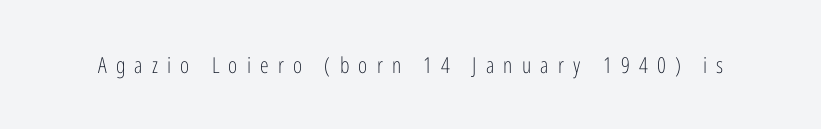
Q: Is the text bold? A: No.
Q: Is the text italic (slanted)? A: No, it is upright.
Q: Is the text underlined? A: No.
Q: Is the spacing between letters normal or unusually wide? A: Unusually wide.
